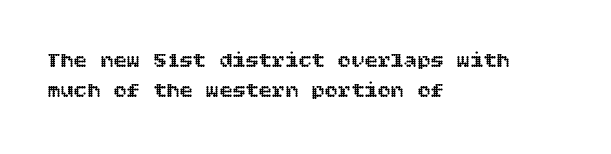
The lettering stays uniformly vertical, giving the passage a roman look. The text block is weighted toward the left margin, trailing off unevenly rightward. A typesetter would call this zero additional tracking. Evenly set lines give the paragraph a standard silhouette.
